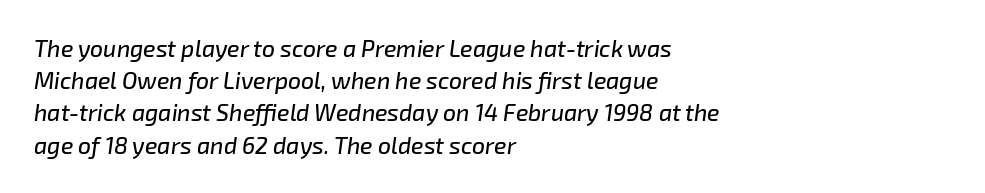
Q: Is the text italic (slanted)? A: Yes, it leans right by about 8 degrees.
Q: Is the text underlined? A: No.
Q: How is the paragraph aligned? A: Left-aligned.
Q: Is the spacing between letters normal or unusually wide? A: Normal.
Q: Is the spacing between lines tight, normal or loose? A: Normal.
